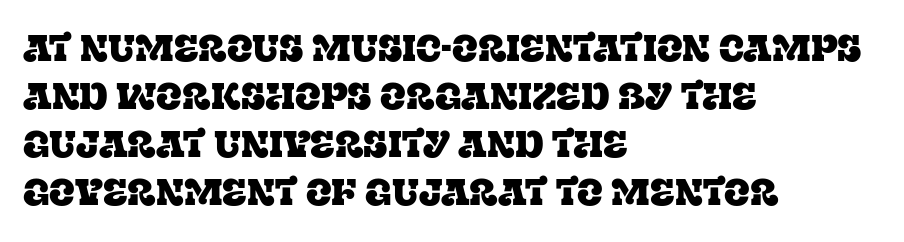
Q: Is the text italic (slanted)? A: No, it is upright.
Q: Is the typeface a serif or a sans-serif typeface? A: Serif.
Q: Is the text underlined? A: No.
Q: How is the paragraph aligned? A: Left-aligned.
Q: Is the spacing between letters normal or unusually wide? A: Normal.
Q: Is the spacing between lines tight, normal or loose? A: Normal.
Q: Width (condensed, normal, or wide)? A: Normal.
Q: Stroke contrast? A: Low.
Q: x-height? A: Large.
Q: Monospaced? A: No.
